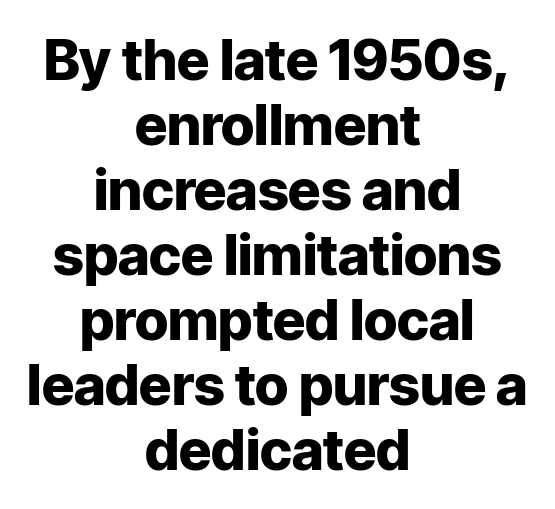
The image shows 56 px heavy sans-serif type, upright; set centered, line spacing 1.16x, normal letter spacing, not underlined; low stroke contrast and a medium x-height.
